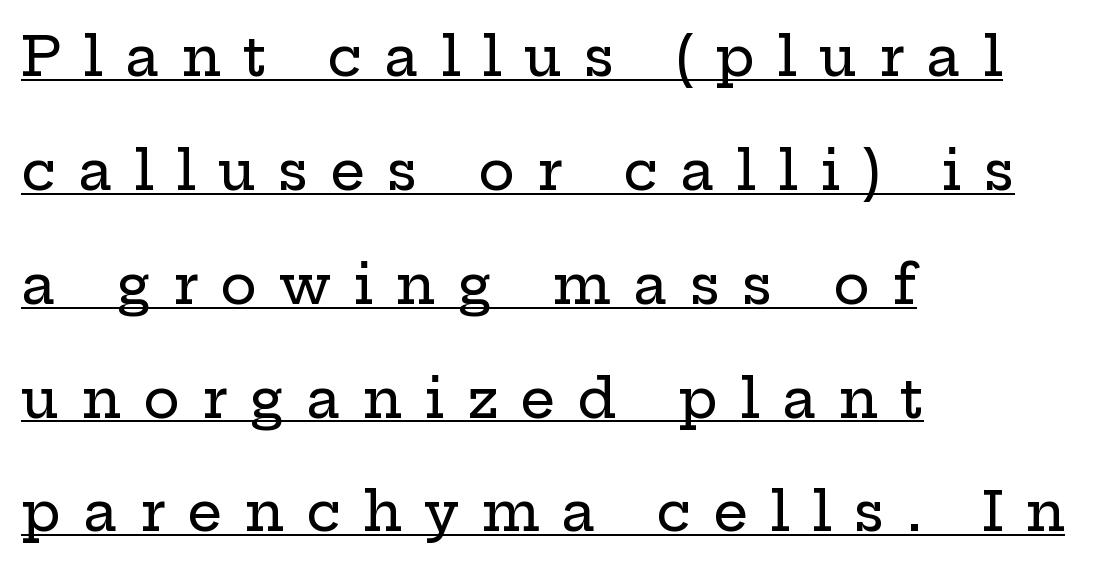
{"serif": "yes", "italic": "no", "width": "wide", "stroke_contrast": "low", "x_height": "medium", "monospaced": "no", "underline": "yes", "align": "left", "line_spacing": "loose", "line_spacing_ratio": 2.07, "letter_spacing": "wide", "letter_spacing_em": 0.4, "glyph_px": 55}
